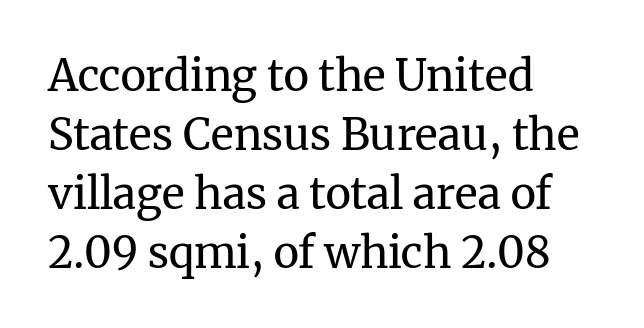
Spacing verdict: proportional, widths tailored to each character. The face looks like a standard text weight, possibly lighter. Caption: multi-line text, flush left, ragged right. This rendering leaves character spacing at its baseline value.
